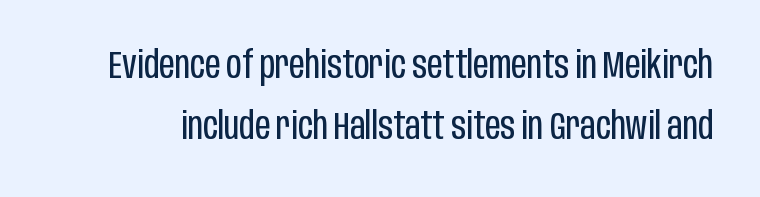
{"serif": "no", "italic": "no", "bold": "no", "weight": "regular", "width": "condensed", "stroke_contrast": "low", "x_height": "large", "monospaced": "no", "underline": "no", "line_spacing": "normal", "line_spacing_ratio": 1.61, "letter_spacing": "normal", "letter_spacing_em": 0.0, "glyph_px": 38}
